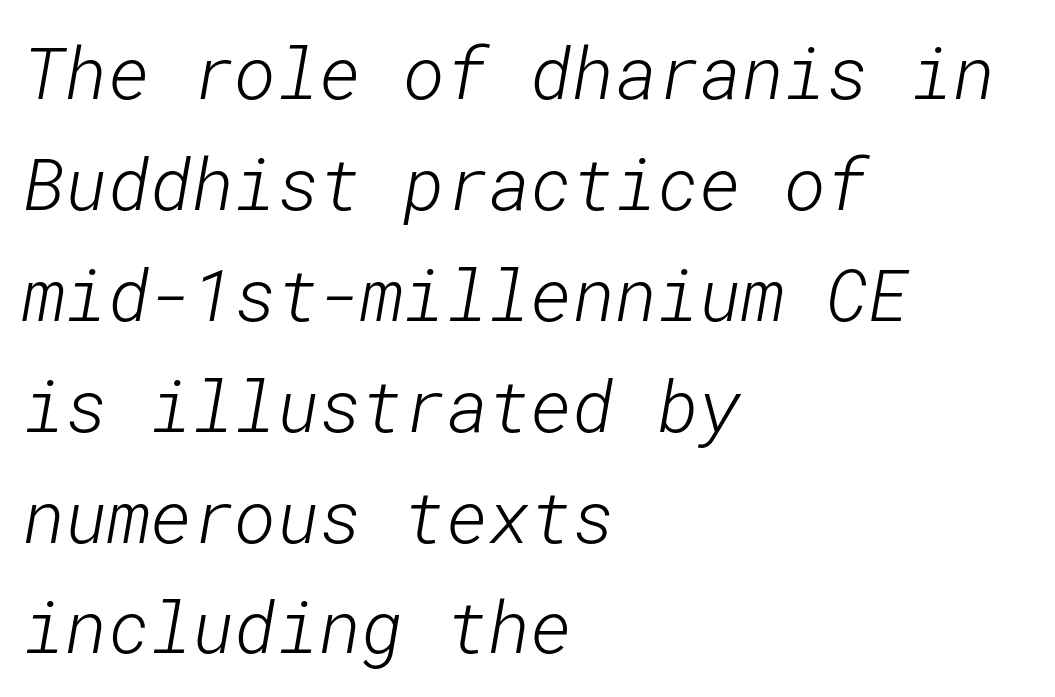
Q: Is the text bold? A: No.
Q: Is the typeface a serif or a sans-serif typeface? A: Sans-serif.
Q: Is the text underlined? A: No.
Q: How is the paragraph aligned? A: Left-aligned.
Q: Is the spacing between letters normal or unusually wide? A: Normal.
Q: Is the spacing between lines tight, normal or loose? A: Normal.
Q: Width (condensed, normal, or wide)? A: Normal.
Q: Stroke contrast? A: Low.
Q: x-height? A: Medium.
